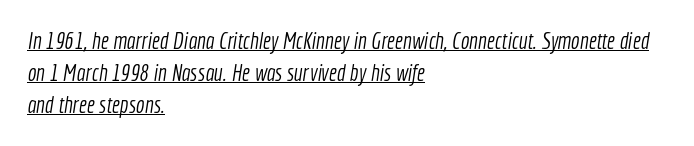
The image shows 23 px text type; set left-aligned, normal line spacing (1.4x), normal letter spacing, underlined.
